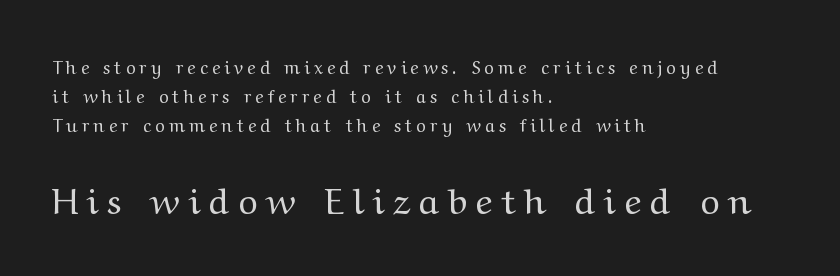
{"serif": "yes", "italic": "no", "bold": "no", "weight": "regular", "width": "wide", "stroke_contrast": "medium", "x_height": "medium", "monospaced": "no", "underline": "no", "align": "left", "line_spacing": "normal", "line_spacing_ratio": 1.6, "letter_spacing": "wide", "letter_spacing_em": 0.23, "larger_block": "second", "size_ratio": 2.06, "glyph_px": 37}
